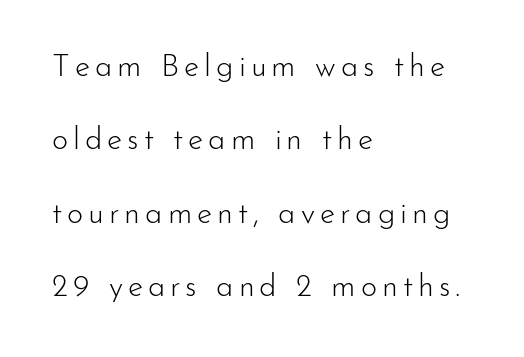
Q: Is the text bold? A: No.
Q: Is the text italic (slanted)? A: No, it is upright.
Q: Is the typeface a serif or a sans-serif typeface? A: Sans-serif.
Q: Is the text underlined? A: No.
Q: How is the paragraph aligned? A: Left-aligned.
Q: Is the spacing between lines tight, normal or loose? A: Loose.
Q: Width (condensed, normal, or wide)? A: Normal.
Q: Stroke contrast? A: Low.
Q: x-height? A: Small.
Q: Monospaced? A: No.
